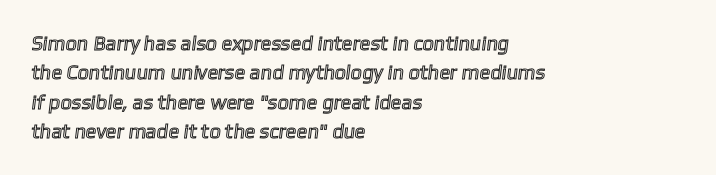
Q: Is the text underlined? A: No.
Q: How is the paragraph aligned? A: Left-aligned.
Q: Is the spacing between letters normal or unusually wide? A: Normal.
Q: Is the spacing between lines tight, normal or loose? A: Normal.
